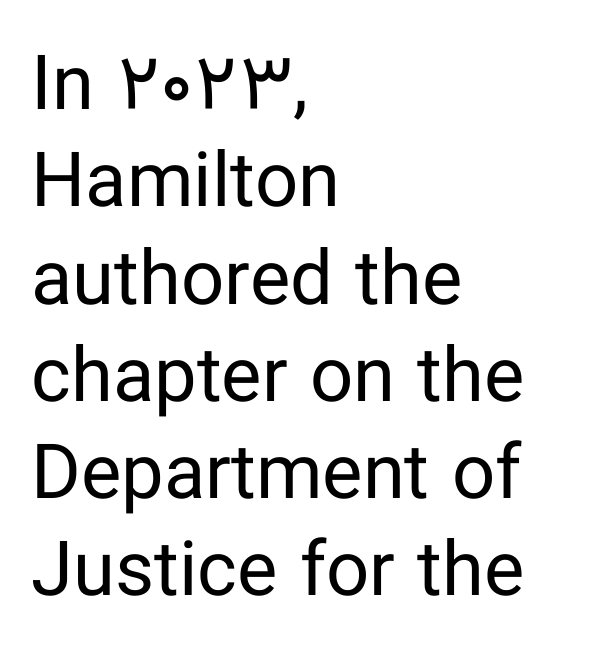
The image shows 76 px regular-weight sans-serif type, upright; set left-aligned, normal line spacing (1.28x), normal letter spacing, not underlined; low stroke contrast and a medium x-height.
